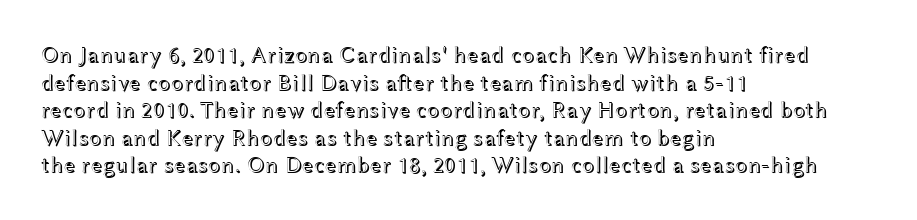
The line texture is even and compact thanks to regular tracking. These lines stack with their left ends in a neat column. The lettering stays uniformly vertical, giving the passage a roman look. Check the space under the baseline: it is left empty.
